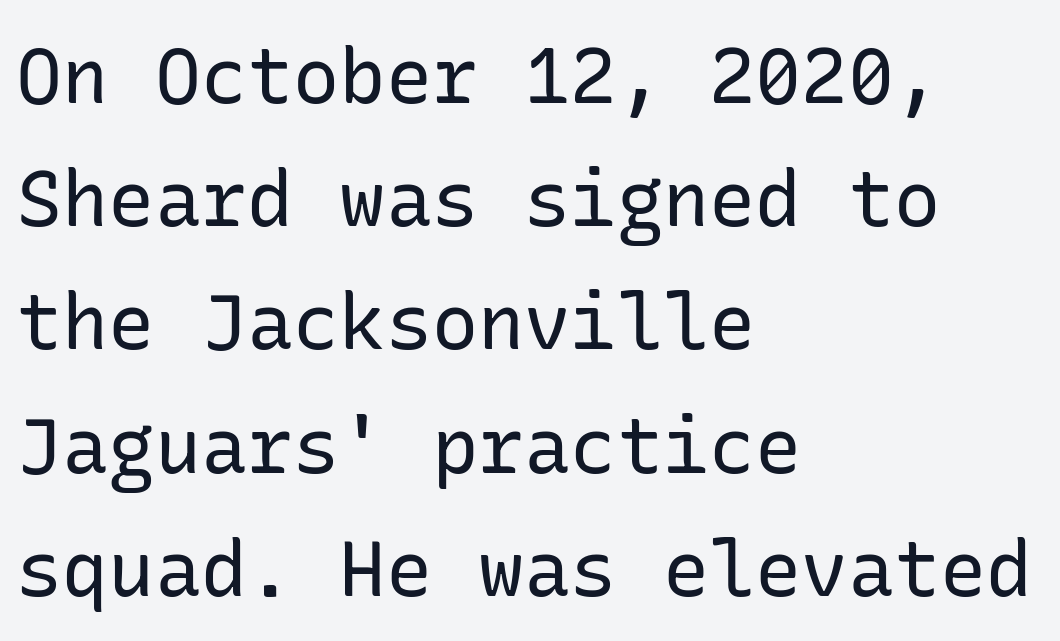
Q: Is the text bold? A: No.
Q: Is the text italic (slanted)? A: No, it is upright.
Q: Is the typeface a serif or a sans-serif typeface? A: Sans-serif.
Q: Is the text underlined? A: No.
Q: How is the paragraph aligned? A: Left-aligned.
Q: Is the spacing between letters normal or unusually wide? A: Normal.
Q: Is the spacing between lines tight, normal or loose? A: Normal.
Q: Width (condensed, normal, or wide)? A: Normal.
Q: Stroke contrast? A: Low.
Q: x-height? A: Medium.
